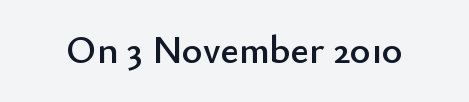
The passage shown has conventional tracking throughout. Check where the strokes stop: nothing finishes them off — pure sans. Unmarked baselines from the first word to the last. The rendering uses natural spacing where letterforms have individual widths.
